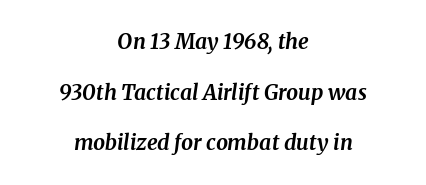
{"italic": "yes", "lean": "right", "slant_degrees": 8, "bold": "yes", "underline": "no", "align": "center", "line_spacing": "loose", "line_spacing_ratio": 2.41, "letter_spacing": "normal", "letter_spacing_em": 0.0, "glyph_px": 21}
